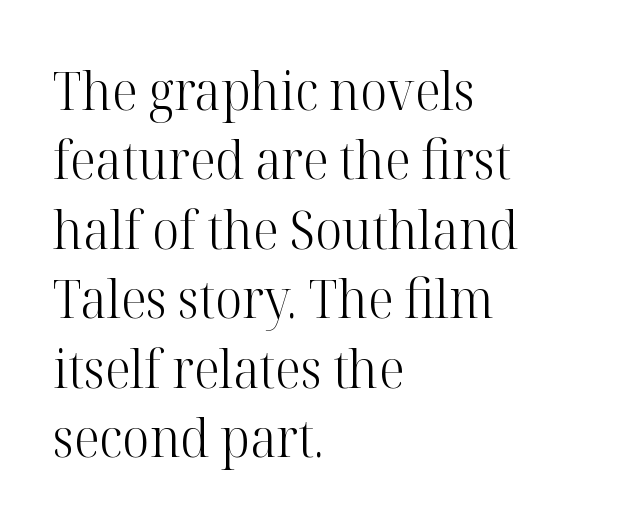
Tracking here is standard; glyphs follow each other at the usual distance. Note the varied advance widths — an 'i' is clearly narrower than an 'm'. Notice how the passage keeps a crisp vertical edge on the left only. Stroke terminals: seriffed.
